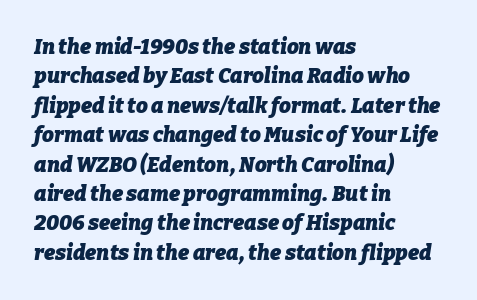
Notice how the stems are inclined rather than vertical — that's the hallmark of italics. Heavy-handed strokes throughout: this text is bold. Does extra space separate the letters? No, they use regular spacing. Lines of text with bare space underneath. These lines sit exactly where default settings would place them. The paragraph has a hard left edge and a soft right edge.
